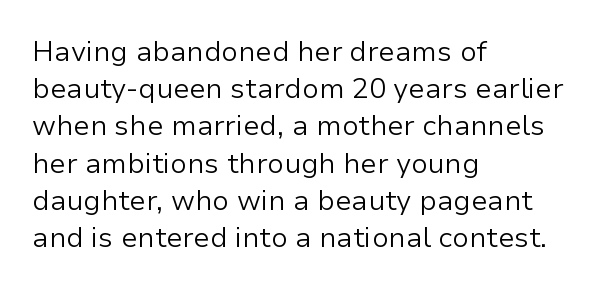
{"serif": "no", "italic": "no", "bold": "no", "weight": "light", "width": "normal", "stroke_contrast": "low", "x_height": "medium", "monospaced": "no", "underline": "no", "align": "left", "line_spacing": "normal", "line_spacing_ratio": 1.33, "letter_spacing": "normal", "letter_spacing_em": 0.0, "glyph_px": 28}
